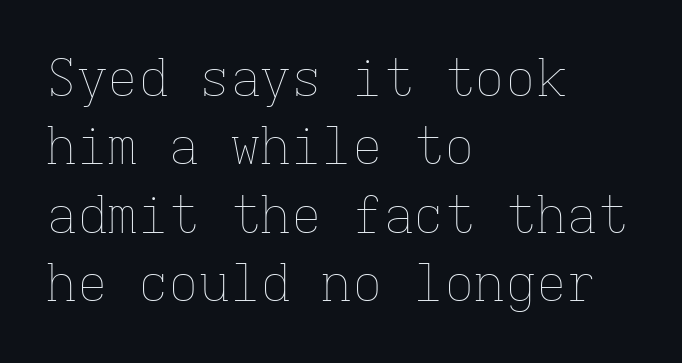
The image shows 51 px thin type, upright, monospaced; set left-aligned, normal line spacing (1.34x), normal letter spacing, not underlined; low stroke contrast and a medium x-height.
